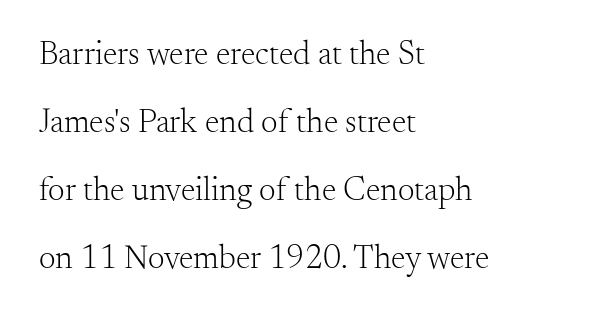
The image shows 33 px light serif type, upright; set left-aligned, loose line spacing (2.06x), normal letter spacing, not underlined; medium stroke contrast and a small x-height.
